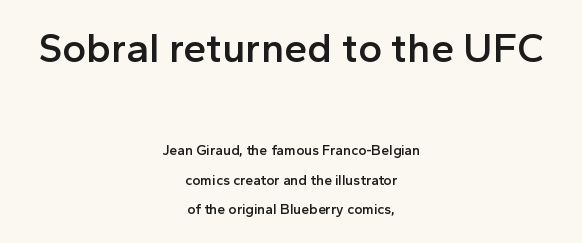
Q: Is the text bold? A: Semi-bold.
Q: Is the text italic (slanted)? A: No, it is upright.
Q: Is the typeface a serif or a sans-serif typeface? A: Sans-serif.
Q: Is the text underlined? A: No.
Q: How is the paragraph aligned? A: Centered.
Q: Is the spacing between letters normal or unusually wide? A: Normal.
Q: Is the spacing between lines tight, normal or loose? A: Loose.
Q: Which block of text is set in a larger size, the first (top) or the second (bottom)? A: The first (top) one.
Q: Width (condensed, normal, or wide)? A: Normal.
Q: x-height? A: Medium.
Q: Monospaced? A: No.
